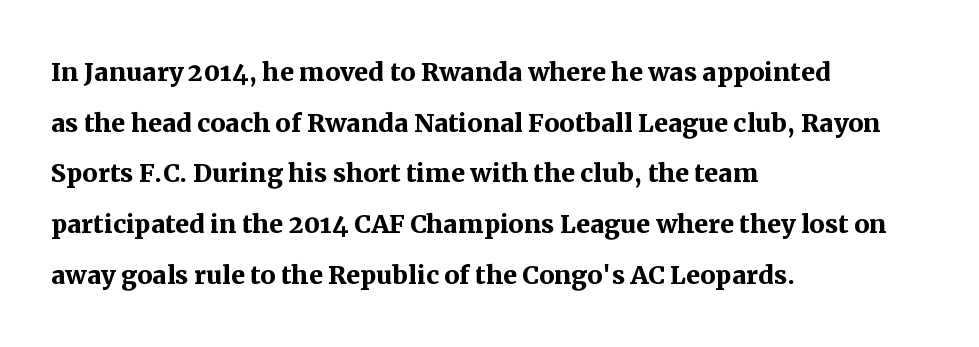
Q: Is the text bold? A: Yes.
Q: Is the text italic (slanted)? A: No, it is upright.
Q: Is the typeface a serif or a sans-serif typeface? A: Serif.
Q: Is the text underlined? A: No.
Q: How is the paragraph aligned? A: Left-aligned.
Q: Is the spacing between letters normal or unusually wide? A: Normal.
Q: Is the spacing between lines tight, normal or loose? A: Normal.
Q: Width (condensed, normal, or wide)? A: Normal.
Q: Stroke contrast? A: Medium.
Q: x-height? A: Medium.
Q: Monospaced? A: No.
